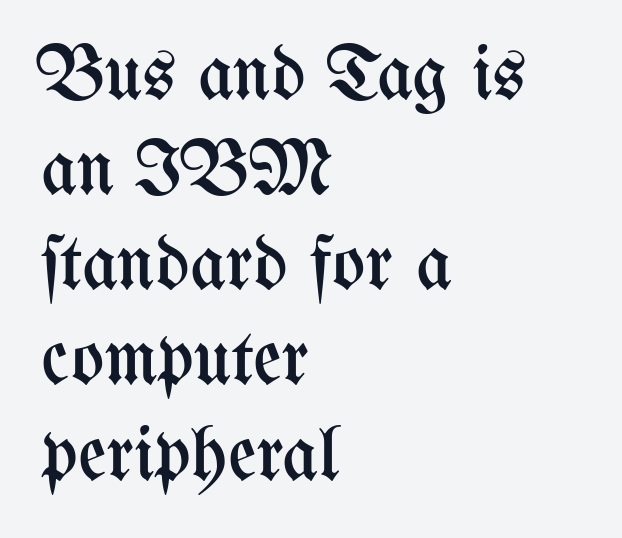
The image shows 78 px regular-weight, condensed type, upright; set left-aligned, line spacing 1.22x, normal letter spacing, not underlined; medium stroke contrast and a medium x-height.
